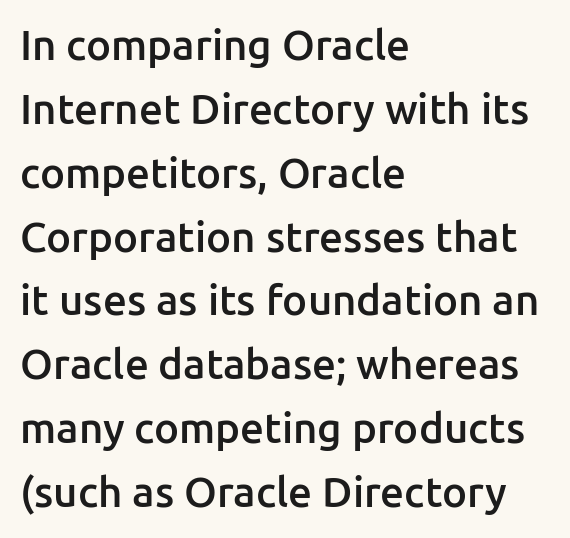
Q: Is the text bold? A: Semi-bold.
Q: Is the text italic (slanted)? A: No, it is upright.
Q: Is the typeface a serif or a sans-serif typeface? A: Sans-serif.
Q: Is the text underlined? A: No.
Q: How is the paragraph aligned? A: Left-aligned.
Q: Is the spacing between letters normal or unusually wide? A: Normal.
Q: Is the spacing between lines tight, normal or loose? A: Normal.
Q: Width (condensed, normal, or wide)? A: Normal.
Q: Stroke contrast? A: Low.
Q: x-height? A: Medium.
Q: Monospaced? A: No.
